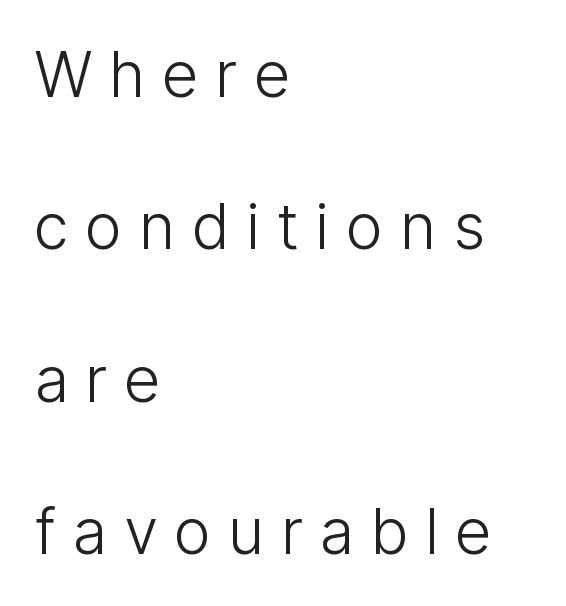
Summary of weight: not heavy and not bold. Posture: vertical. All the whitespace from short lines collects on the right. Compared with typical paragraphs, the rows here are farther apart.
